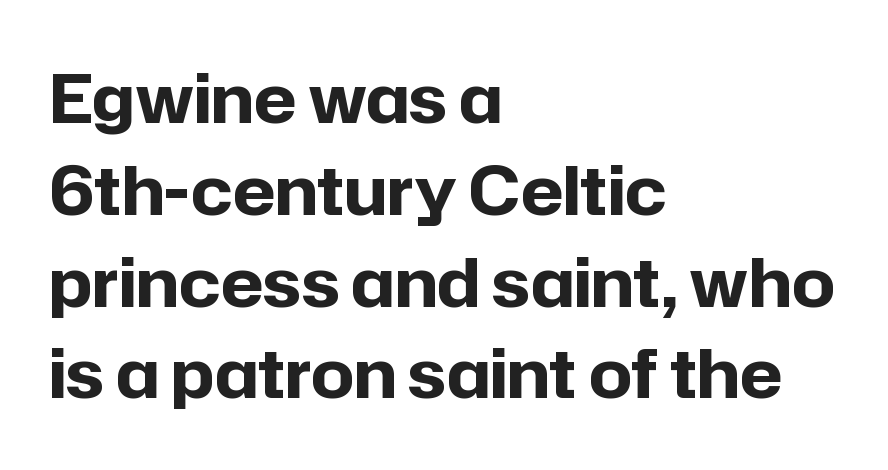
The image shows 67 px bold sans-serif type, upright; set left-aligned, normal line spacing (1.37x), normal letter spacing, not underlined; low stroke contrast and a medium x-height.
